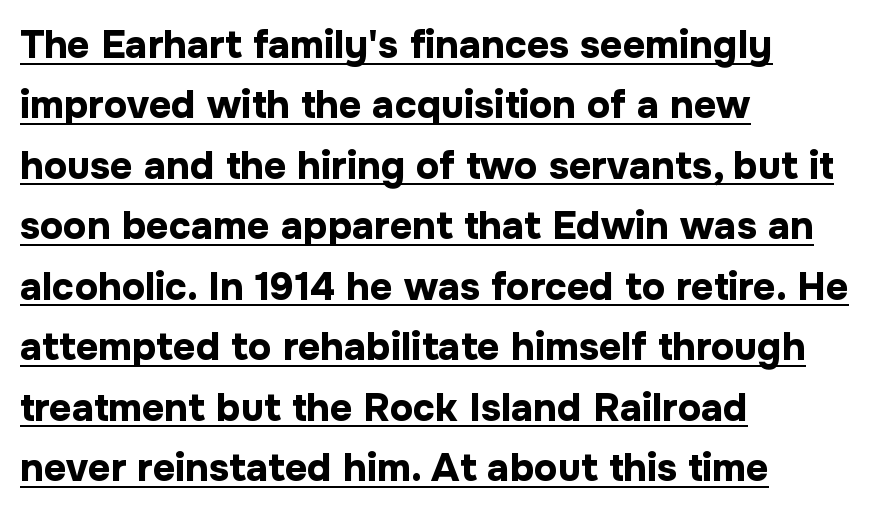
Q: Is the text bold? A: Yes.
Q: Is the text italic (slanted)? A: No, it is upright.
Q: Is the typeface a serif or a sans-serif typeface? A: Sans-serif.
Q: Is the text underlined? A: Yes.
Q: How is the paragraph aligned? A: Left-aligned.
Q: Is the spacing between letters normal or unusually wide? A: Normal.
Q: Is the spacing between lines tight, normal or loose? A: Normal.
Q: Width (condensed, normal, or wide)? A: Normal.
Q: Stroke contrast? A: Low.
Q: x-height? A: Medium.
Q: Monospaced? A: No.
